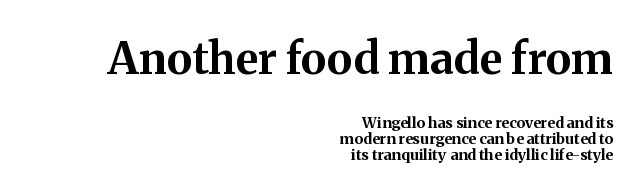
Visually the block forms a straight wall on the right and a jagged coastline on the left. The rendering uses a small line-height, squeezing the rows. Look at the stroke-to-counter ratio: heavy, a bold. The letters in the upper block stand taller than those in the block below. Is this a fixed-width face? No — the glyphs have proportional, varying widths.
